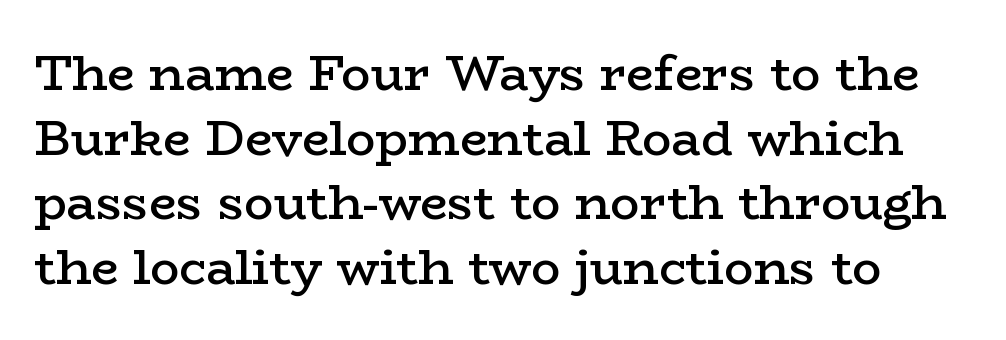
Q: Is the text bold? A: Semi-bold.
Q: Is the text italic (slanted)? A: No, it is upright.
Q: Is the typeface a serif or a sans-serif typeface? A: Serif.
Q: Is the text underlined? A: No.
Q: Is the spacing between letters normal or unusually wide? A: Normal.
Q: Is the spacing between lines tight, normal or loose? A: Normal.
Q: Width (condensed, normal, or wide)? A: Wide.
Q: Stroke contrast? A: Low.
Q: x-height? A: Medium.
Q: Monospaced? A: No.
